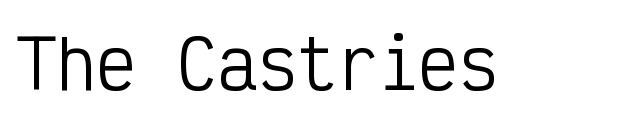
The image shows 67 px regular-weight, condensed sans-serif type, upright, monospaced; set normal letter spacing, not underlined; low stroke contrast and a medium x-height.
